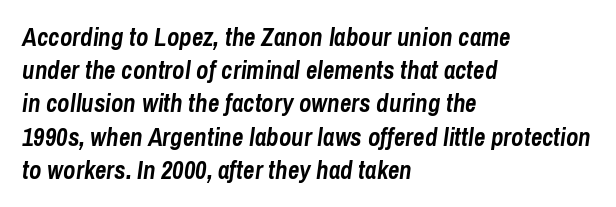
{"italic": "yes", "lean": "right", "slant_degrees": 8, "bold": "yes", "underline": "no", "align": "left", "line_spacing": "normal", "line_spacing_ratio": 1.33, "letter_spacing": "normal", "letter_spacing_em": 0.0, "glyph_px": 25}
